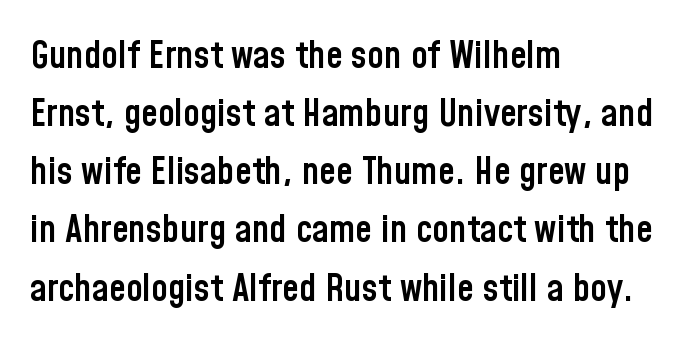
The image shows 38 px semibold, condensed sans-serif type, upright; set left-aligned, normal line spacing (1.53x), normal letter spacing, not underlined; low stroke contrast and a medium x-height.
